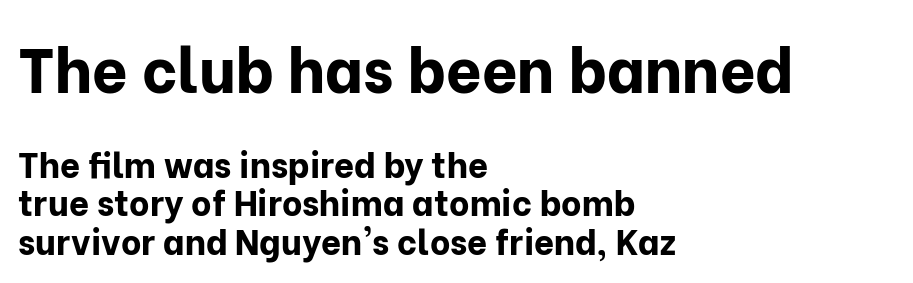
{"serif": "no", "italic": "no", "bold": "yes", "weight": "bold", "width": "normal", "stroke_contrast": "low", "x_height": "medium", "monospaced": "no", "underline": "no", "align": "left", "line_spacing": "tight", "line_spacing_ratio": 1.1, "letter_spacing": "normal", "letter_spacing_em": 0.0, "larger_block": "first", "size_ratio": 1.77, "glyph_px": 62}
